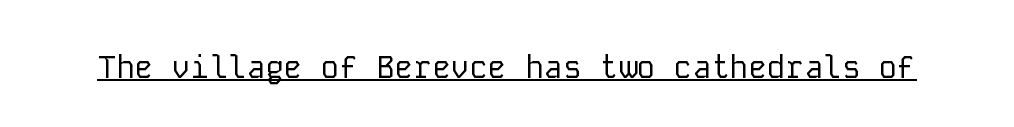
{"serif": "no", "italic": "no", "bold": "no", "weight": "regular", "width": "normal", "stroke_contrast": "low", "x_height": "medium", "monospaced": "yes", "underline": "yes", "letter_spacing": "normal", "letter_spacing_em": 0.0, "glyph_px": 31}
